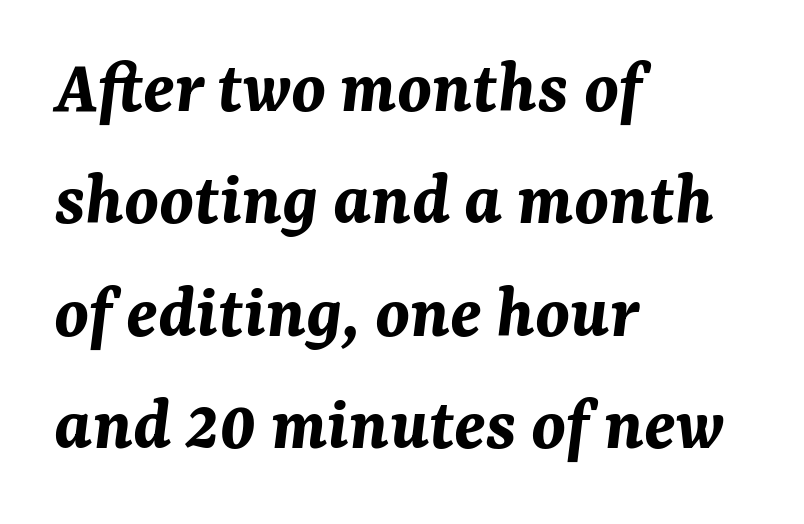
{"italic": "yes", "lean": "right", "slant_degrees": 7, "bold": "yes", "weight": "bold", "width": "normal", "stroke_contrast": "medium", "x_height": "medium", "monospaced": "no", "underline": "no", "align": "left", "line_spacing": "normal", "line_spacing_ratio": 1.46, "letter_spacing": "normal", "letter_spacing_em": 0.0, "glyph_px": 77}
